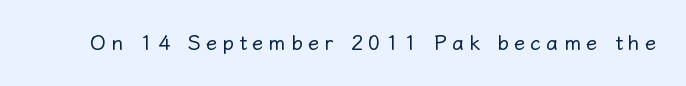
The image shows 21 px text type, upright; set unusually wide letter spacing (+0.24 em), not underlined.
